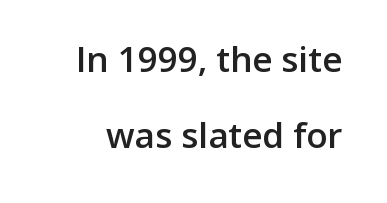
{"serif": "no", "italic": "no", "bold": "semi", "weight": "semibold", "width": "normal", "stroke_contrast": "low", "x_height": "medium", "monospaced": "no", "underline": "no", "line_spacing": "loose", "line_spacing_ratio": 2.18, "letter_spacing": "normal", "letter_spacing_em": 0.0, "glyph_px": 35}
